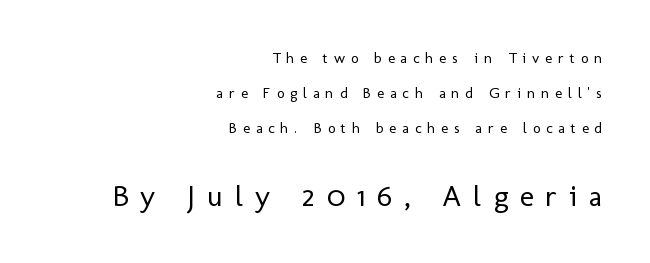
Q: Is the text bold? A: No.
Q: Is the text italic (slanted)? A: No, it is upright.
Q: Is the typeface a serif or a sans-serif typeface? A: Sans-serif.
Q: Is the text underlined? A: No.
Q: How is the paragraph aligned? A: Right-aligned.
Q: Is the spacing between letters normal or unusually wide? A: Unusually wide.
Q: Is the spacing between lines tight, normal or loose? A: Loose.
Q: Which block of text is set in a larger size, the first (top) or the second (bottom)? A: The second (bottom) one.
Q: Width (condensed, normal, or wide)? A: Normal.
Q: Stroke contrast? A: Low.
Q: x-height? A: Medium.
Q: Monospaced? A: No.
